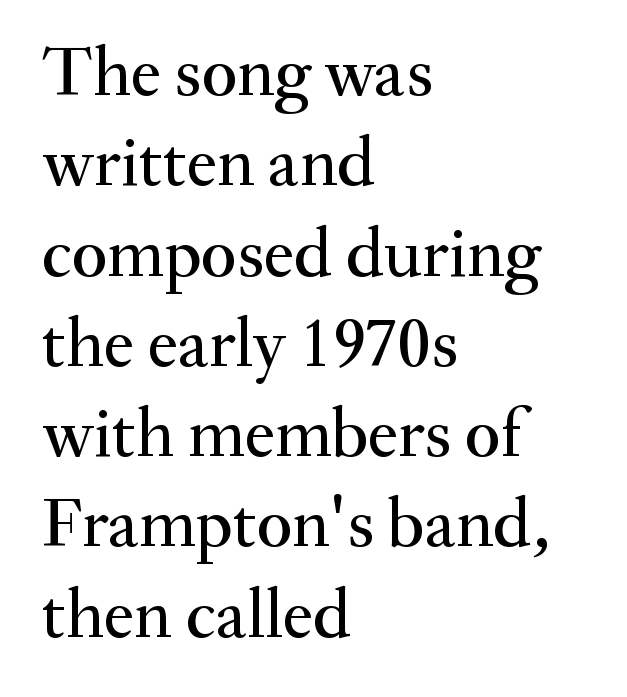
{"serif": "yes", "italic": "no", "width": "normal", "stroke_contrast": "medium", "x_height": "small", "monospaced": "no", "underline": "no", "align": "left", "line_spacing": "normal", "line_spacing_ratio": 1.29, "letter_spacing": "normal", "letter_spacing_em": 0.0, "glyph_px": 70}
